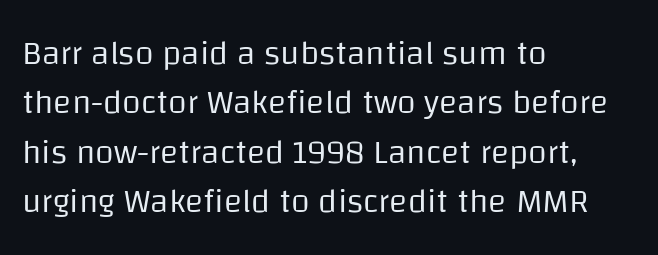
The image shows 34 px regular-weight sans-serif type, upright; set left-aligned, normal line spacing (1.45x), normal letter spacing, not underlined; low stroke contrast and a large x-height.
